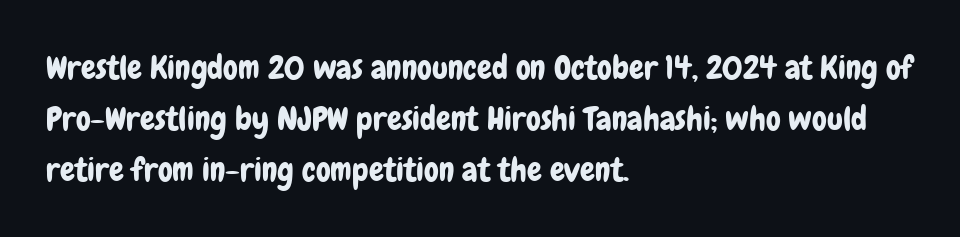
Q: Is the text italic (slanted)? A: No, it is upright.
Q: Is the typeface a serif or a sans-serif typeface? A: Sans-serif.
Q: Is the text underlined? A: No.
Q: How is the paragraph aligned? A: Left-aligned.
Q: Is the spacing between letters normal or unusually wide? A: Normal.
Q: Is the spacing between lines tight, normal or loose? A: Normal.
Q: Width (condensed, normal, or wide)? A: Condensed.
Q: Stroke contrast? A: Low.
Q: x-height? A: Medium.
Q: Monospaced? A: No.
